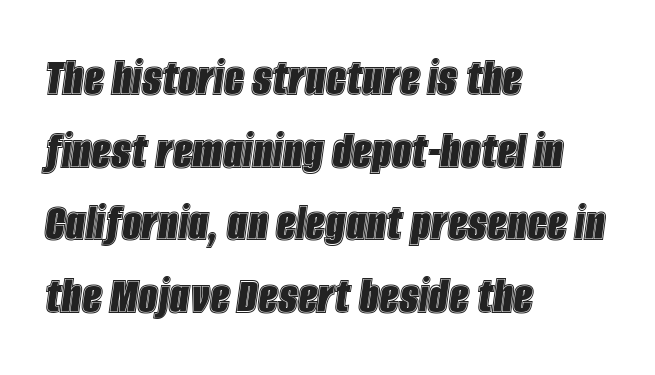
Q: Is the text italic (slanted)? A: Yes, it leans right by about 8 degrees.
Q: Is the text underlined? A: No.
Q: How is the paragraph aligned? A: Left-aligned.
Q: Is the spacing between letters normal or unusually wide? A: Normal.
Q: Is the spacing between lines tight, normal or loose? A: Normal.
Q: Width (condensed, normal, or wide)? A: Condensed.
Q: x-height? A: Large.
Q: Monospaced? A: No.
